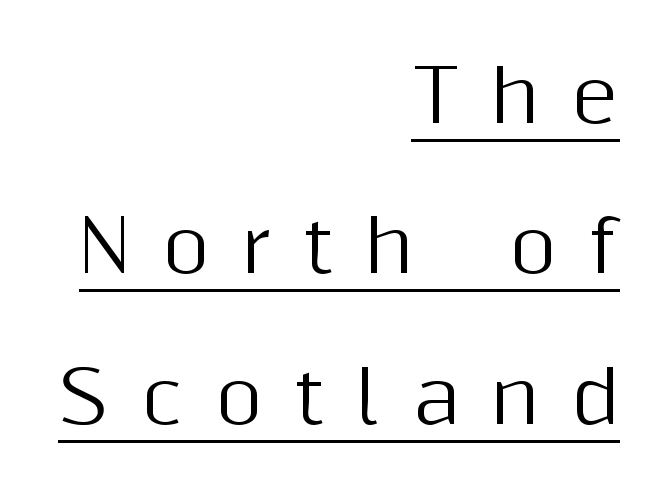
Q: Is the text italic (slanted)? A: No, it is upright.
Q: Is the typeface a serif or a sans-serif typeface? A: Sans-serif.
Q: Is the text underlined? A: Yes.
Q: How is the paragraph aligned? A: Right-aligned.
Q: Is the spacing between letters normal or unusually wide? A: Unusually wide.
Q: Is the spacing between lines tight, normal or loose? A: Loose.
Q: Width (condensed, normal, or wide)? A: Normal.
Q: Stroke contrast? A: Medium.
Q: x-height? A: Medium.
Q: Monospaced? A: No.
